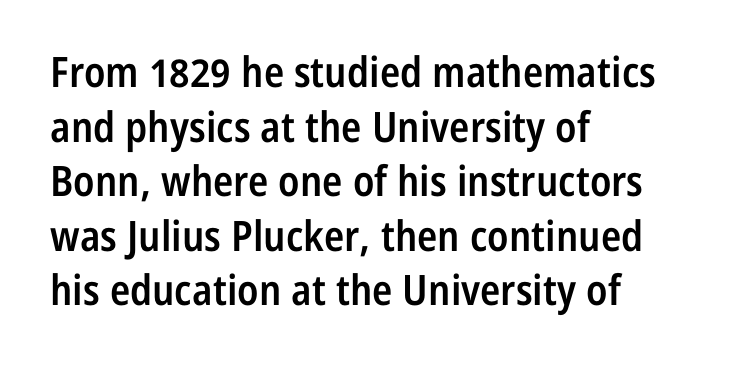
{"serif": "no", "italic": "no", "bold": "semi", "weight": "semibold", "width": "condensed", "stroke_contrast": "low", "x_height": "medium", "monospaced": "no", "underline": "no", "align": "left", "line_spacing": "normal", "line_spacing_ratio": 1.3, "letter_spacing": "normal", "letter_spacing_em": 0.0, "glyph_px": 42}
